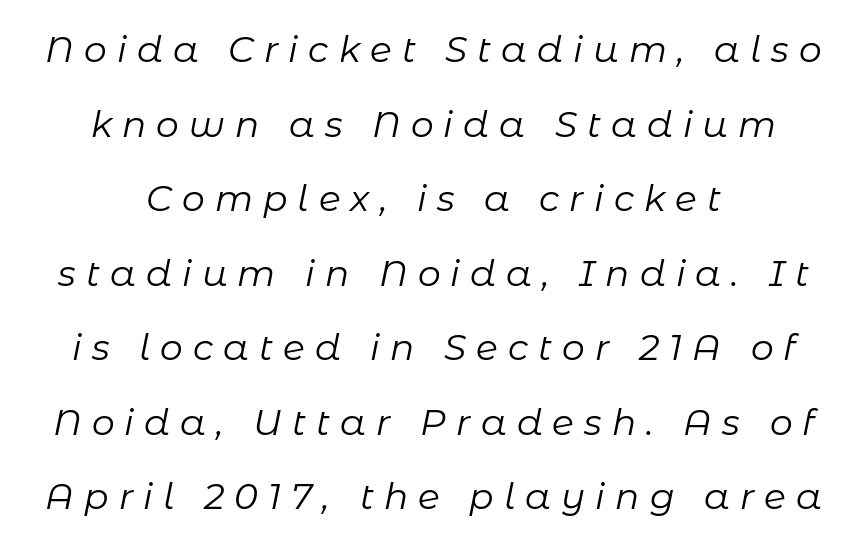
Q: Is the text bold? A: No.
Q: Is the text italic (slanted)? A: Yes, it leans right by about 11 degrees.
Q: Is the text underlined? A: No.
Q: How is the paragraph aligned? A: Centered.
Q: Is the spacing between letters normal or unusually wide? A: Unusually wide.
Q: Is the spacing between lines tight, normal or loose? A: Loose.
Q: Width (condensed, normal, or wide)? A: Normal.
Q: Stroke contrast? A: Low.
Q: x-height? A: Medium.
Q: Monospaced? A: No.
